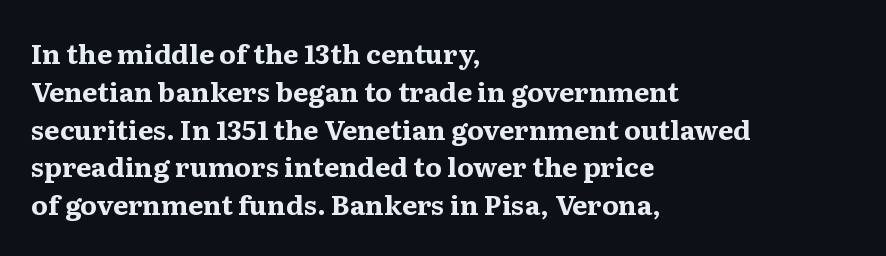
The image shows 27 px bold type, upright; set left-aligned, normal line spacing (1.4x), normal letter spacing, not underlined.
